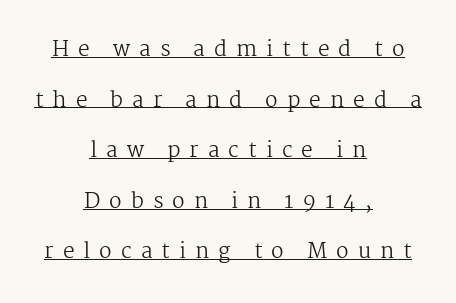
Where is the straight margin? There isn't one; the lines are centered. When letters stand straight like this, we call the style roman or upright. The cut favours lightness, reaching ordinary text weight at its darkest. The vertical gap from one line to the next is large. Does extra space separate the letters? Yes, quite a lot of it.
